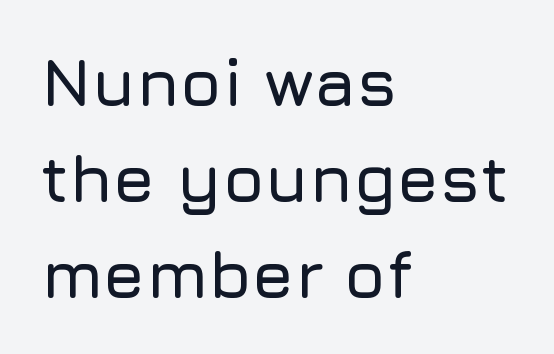
Q: Is the text italic (slanted)? A: No, it is upright.
Q: Is the typeface a serif or a sans-serif typeface? A: Sans-serif.
Q: Is the text underlined? A: No.
Q: How is the paragraph aligned? A: Left-aligned.
Q: Is the spacing between letters normal or unusually wide? A: Normal.
Q: Is the spacing between lines tight, normal or loose? A: Normal.
Q: Width (condensed, normal, or wide)? A: Normal.
Q: Stroke contrast? A: Low.
Q: x-height? A: Medium.
Q: Monospaced? A: No.
